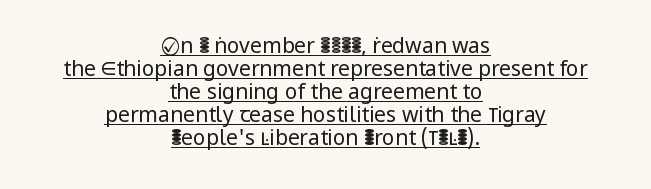
The image shows 21 px text type, upright; set centered, tight line spacing (1.1x), normal letter spacing, underlined.
